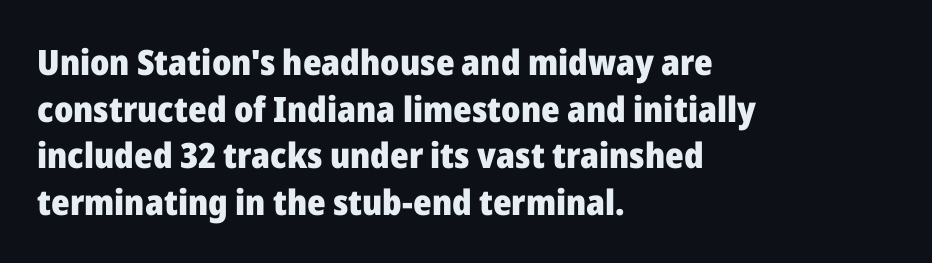
{"serif": "no", "italic": "no", "bold": "yes", "weight": "heavy", "width": "normal", "stroke_contrast": "low", "x_height": "medium", "monospaced": "no", "underline": "no", "align": "left", "line_spacing": "normal", "line_spacing_ratio": 1.33, "letter_spacing": "normal", "letter_spacing_em": 0.0, "glyph_px": 35}
